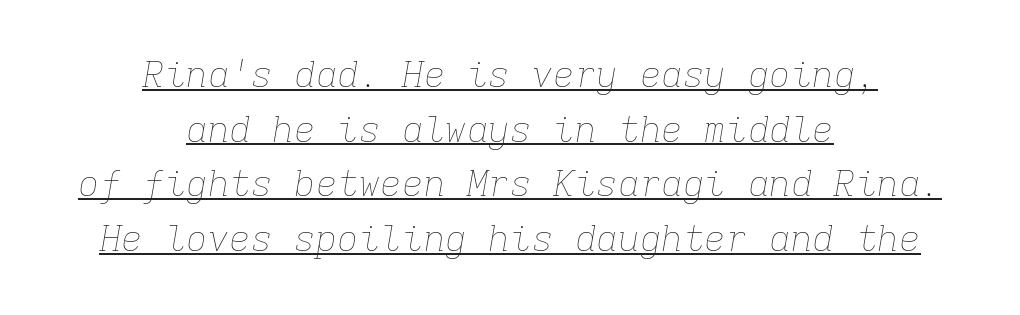
Q: Is the text bold? A: No.
Q: Is the text italic (slanted)? A: Yes, it leans right by about 9 degrees.
Q: Is the text underlined? A: Yes.
Q: How is the paragraph aligned? A: Centered.
Q: Is the spacing between letters normal or unusually wide? A: Normal.
Q: Is the spacing between lines tight, normal or loose? A: Normal.
Q: Width (condensed, normal, or wide)? A: Normal.
Q: Stroke contrast? A: Low.
Q: x-height? A: Medium.
Q: Monospaced? A: Yes.
